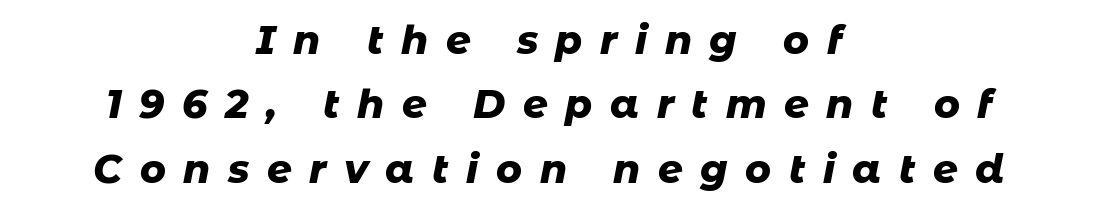
Nobody drew a line under any word here. The specimen reads as italic at a glance. Compared with a flush-left layout, this one balances lines on the center instead. Spacing verdict: proportional, widths tailored to each character.
